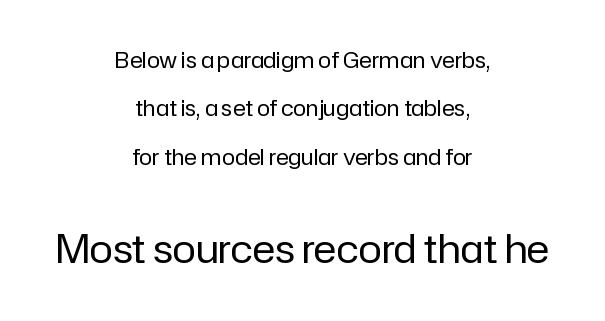
{"serif": "no", "italic": "no", "bold": "no", "weight": "regular", "width": "normal", "stroke_contrast": "low", "x_height": "medium", "monospaced": "no", "underline": "no", "align": "center", "line_spacing": "loose", "line_spacing_ratio": 2.2, "letter_spacing": "normal", "letter_spacing_em": 0.0, "larger_block": "second", "size_ratio": 1.77, "glyph_px": 39}
